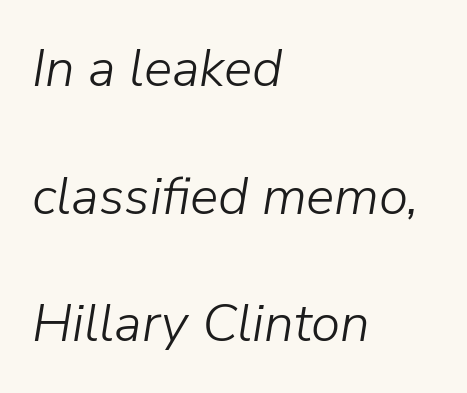
{"italic": "yes", "lean": "right", "slant_degrees": 9, "bold": "no", "weight": "light", "width": "normal", "stroke_contrast": "low", "x_height": "medium", "monospaced": "no", "underline": "no", "align": "left", "line_spacing": "loose", "line_spacing_ratio": 2.41, "letter_spacing": "normal", "letter_spacing_em": 0.0, "glyph_px": 53}
